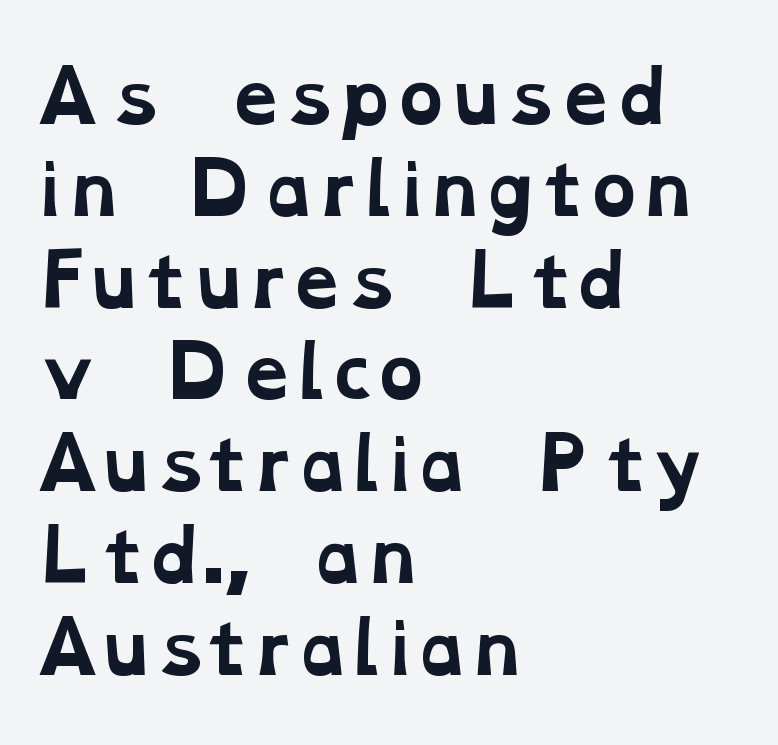
{"serif": "yes", "bold": "yes", "weight": "bold", "width": "wide", "stroke_contrast": "low", "x_height": "medium", "monospaced": "no", "underline": "no", "align": "left", "line_spacing": "normal", "line_spacing_ratio": 1.33, "letter_spacing": "normal", "letter_spacing_em": 0.0, "glyph_px": 69}
